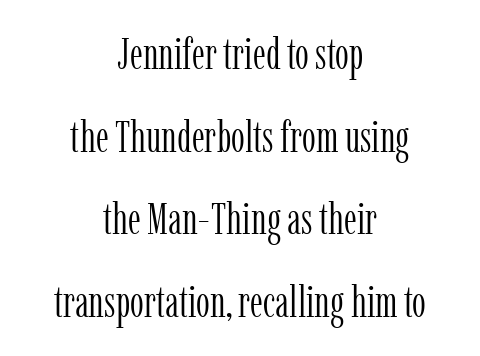
{"serif": "yes", "italic": "no", "bold": "no", "weight": "light", "width": "condensed", "stroke_contrast": "low", "x_height": "medium", "monospaced": "no", "underline": "no", "align": "center", "line_spacing_ratio": 1.88, "letter_spacing": "normal", "letter_spacing_em": 0.0, "glyph_px": 44}
